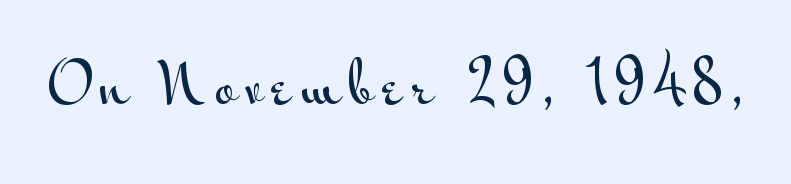
The image shows 57 px wide sans-serif type; set not underlined; medium stroke contrast and a small x-height.
